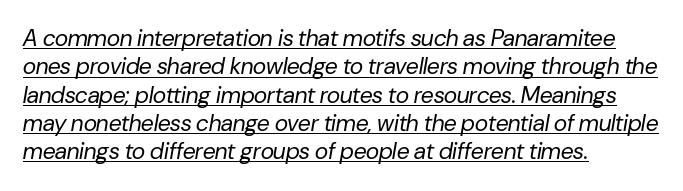
{"italic": "yes", "lean": "right", "slant_degrees": 10, "bold": "no", "underline": "yes", "align": "left", "line_spacing_ratio": 1.23, "letter_spacing": "normal", "letter_spacing_em": 0.0, "glyph_px": 23}
